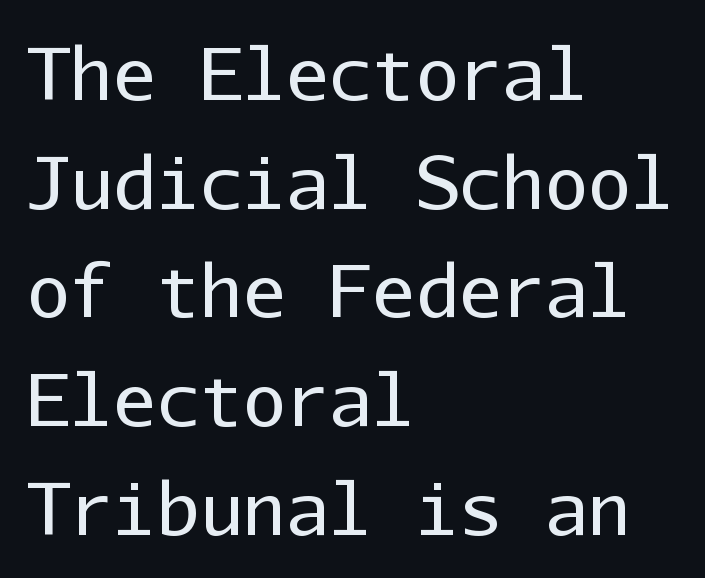
{"serif": "no", "italic": "no", "bold": "no", "weight": "regular", "width": "normal", "stroke_contrast": "low", "x_height": "medium", "monospaced": "yes", "underline": "no", "align": "left", "line_spacing": "normal", "line_spacing_ratio": 1.51, "letter_spacing": "normal", "letter_spacing_em": 0.0, "glyph_px": 72}
